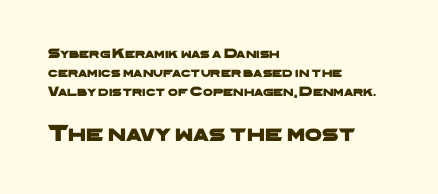
{"underline": "no", "align": "left", "line_spacing": "normal", "line_spacing_ratio": 1.35, "letter_spacing": "normal", "letter_spacing_em": 0.0, "larger_block": "second", "size_ratio": 1.71, "glyph_px": 24}
